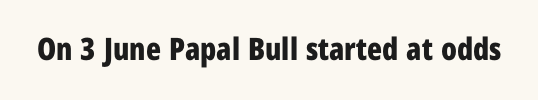
Q: Is the text bold? A: Yes.
Q: Is the text italic (slanted)? A: No, it is upright.
Q: Is the typeface a serif or a sans-serif typeface? A: Sans-serif.
Q: Is the text underlined? A: No.
Q: Is the spacing between letters normal or unusually wide? A: Normal.
Q: Width (condensed, normal, or wide)? A: Condensed.
Q: Stroke contrast? A: Low.
Q: x-height? A: Medium.
Q: Monospaced? A: No.
